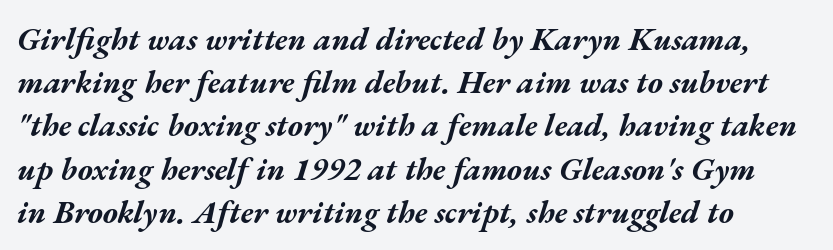
{"italic": "yes", "lean": "right", "slant_degrees": 17, "bold": "yes", "weight": "bold", "width": "wide", "stroke_contrast": "medium", "x_height": "medium", "monospaced": "no", "underline": "no", "align": "left", "line_spacing": "normal", "line_spacing_ratio": 1.35, "letter_spacing": "normal", "letter_spacing_em": 0.0, "glyph_px": 32}
